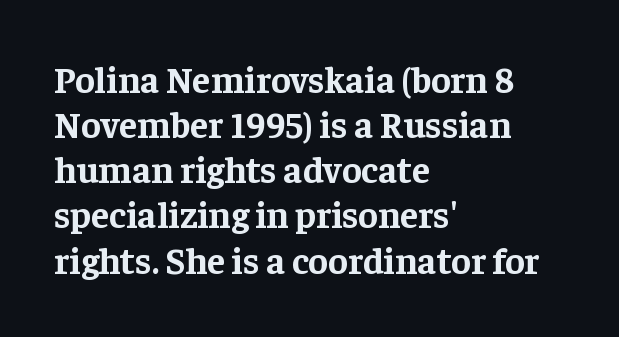
{"serif": "yes", "italic": "no", "bold": "yes", "weight": "bold", "width": "normal", "stroke_contrast": "low", "x_height": "medium", "monospaced": "no", "underline": "no", "align": "left", "line_spacing_ratio": 1.22, "letter_spacing": "normal", "letter_spacing_em": 0.0, "glyph_px": 37}
